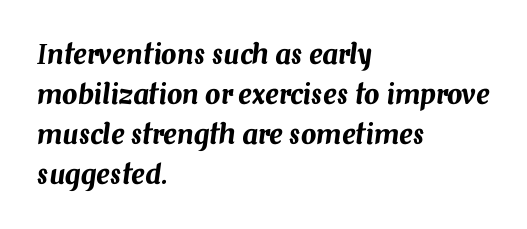
Q: Is the text italic (slanted)? A: Yes, it leans right by about 7 degrees.
Q: Is the text underlined? A: No.
Q: How is the paragraph aligned? A: Left-aligned.
Q: Is the spacing between letters normal or unusually wide? A: Normal.
Q: Is the spacing between lines tight, normal or loose? A: Normal.
